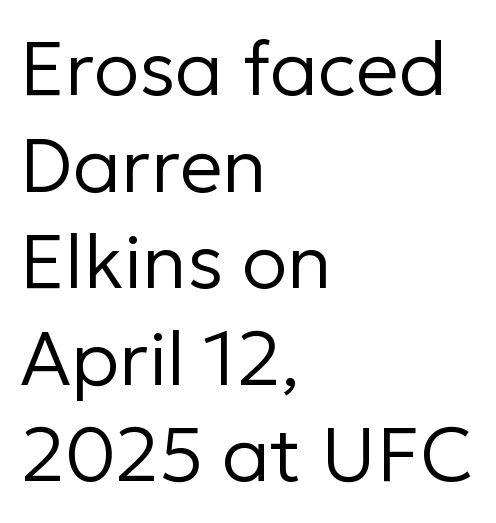
Observe the absence of serifs on each vertical stroke in this sample. The passage shown is typed in a proportional face where columns would drift. A typesetter would call this leading conventional body-copy spacing. This rendering features lettering with no underline. All the whitespace from short lines collects on the right.
